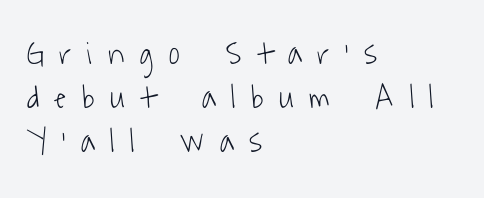
{"serif": "no", "bold": "no", "weight": "light", "width": "condensed", "stroke_contrast": "low", "x_height": "medium", "monospaced": "no", "underline": "no", "align": "left", "line_spacing": "normal", "line_spacing_ratio": 1.34, "letter_spacing": "wide", "letter_spacing_em": 0.48, "glyph_px": 33}
